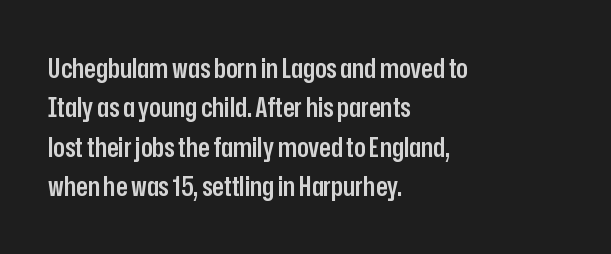
The image shows 27 px text type, upright; set left-aligned, normal line spacing (1.46x), normal letter spacing, not underlined.
